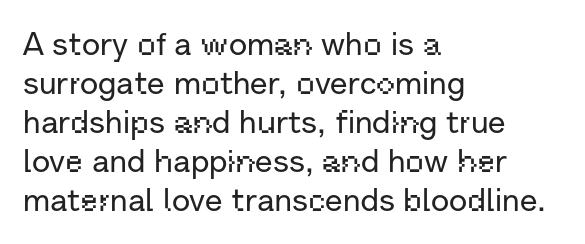
The image shows 32 px sans-serif type, upright; set left-aligned, line spacing 1.22x, normal letter spacing, not underlined; low stroke contrast and a medium x-height.
